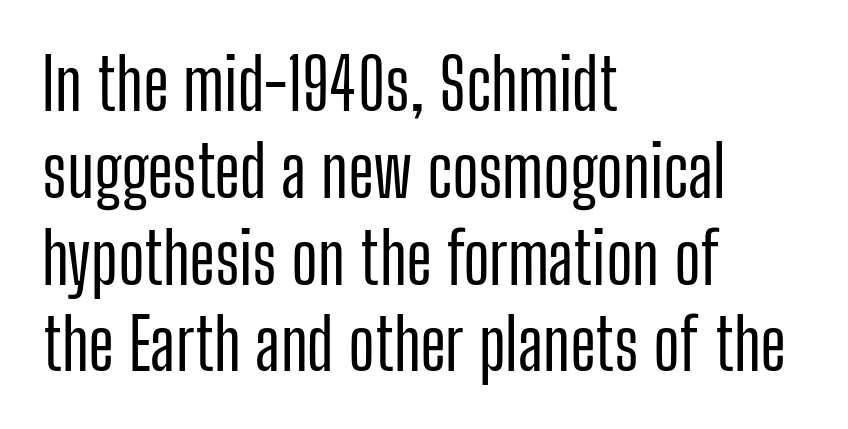
The image shows 70 px condensed sans-serif type, upright; set left-aligned, line spacing 1.24x, normal letter spacing, not underlined; low stroke contrast and a medium x-height.
